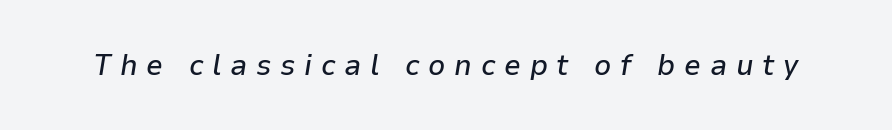
{"italic": "yes", "lean": "right", "slant_degrees": 9, "width": "normal", "stroke_contrast": "low", "x_height": "medium", "monospaced": "no", "underline": "no", "letter_spacing": "wide", "letter_spacing_em": 0.29, "glyph_px": 30}
